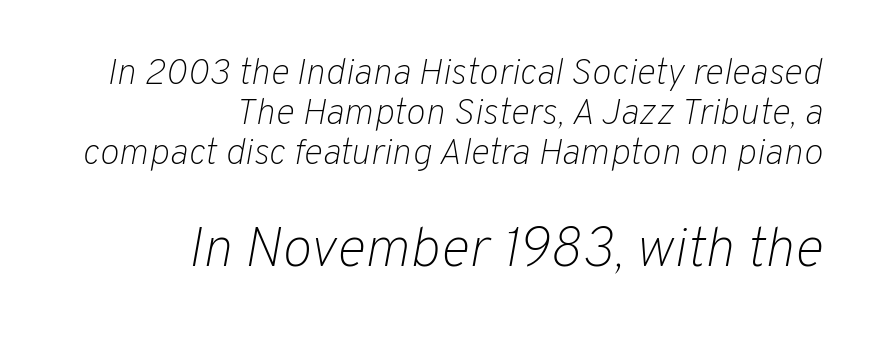
Q: Is the text bold? A: No.
Q: Is the text italic (slanted)? A: Yes, it leans right by about 10 degrees.
Q: Is the text underlined? A: No.
Q: How is the paragraph aligned? A: Right-aligned.
Q: Is the spacing between letters normal or unusually wide? A: Normal.
Q: Is the spacing between lines tight, normal or loose? A: Tight.
Q: Which block of text is set in a larger size, the first (top) or the second (bottom)? A: The second (bottom) one.
Q: Width (condensed, normal, or wide)? A: Normal.
Q: Stroke contrast? A: Low.
Q: x-height? A: Medium.
Q: Monospaced? A: No.
